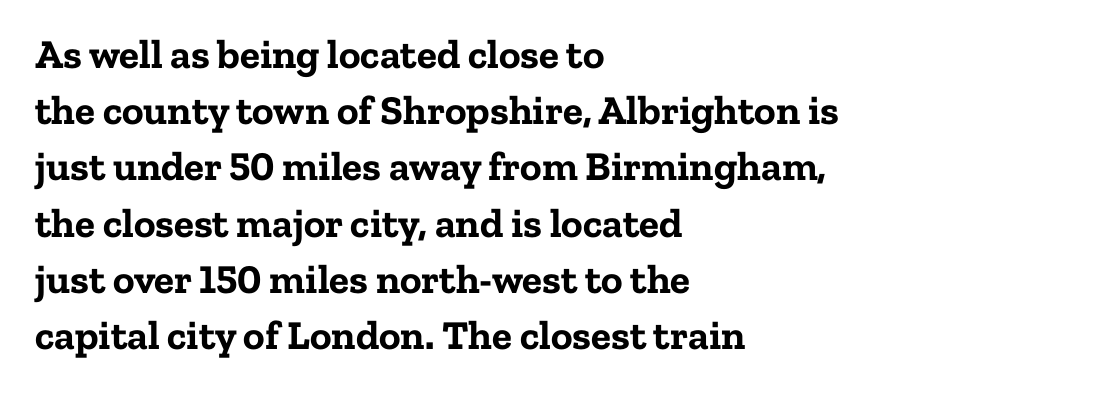
{"serif": "yes", "italic": "no", "bold": "yes", "weight": "bold", "width": "normal", "stroke_contrast": "low", "x_height": "medium", "monospaced": "no", "underline": "no", "align": "left", "line_spacing": "normal", "line_spacing_ratio": 1.37, "letter_spacing": "normal", "letter_spacing_em": 0.0, "glyph_px": 41}
